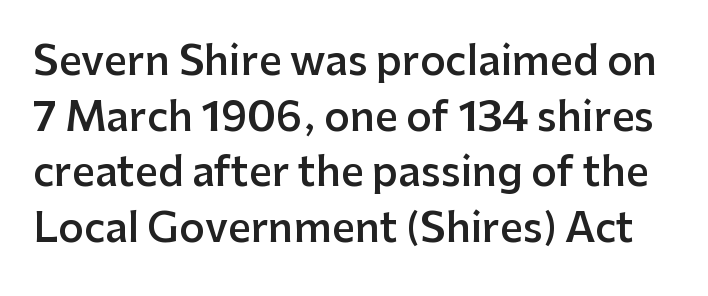
The image shows 40 px semibold sans-serif type, upright; set normal line spacing (1.39x), normal letter spacing, not underlined; low stroke contrast and a medium x-height.
